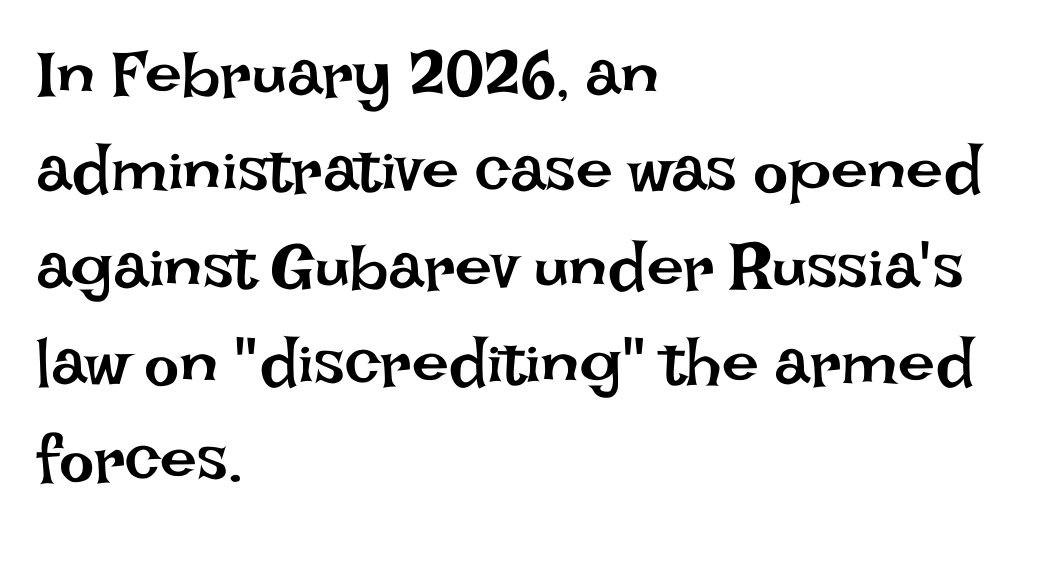
{"italic": "no", "bold": "no", "weight": "regular", "width": "normal", "stroke_contrast": "low", "x_height": "large", "monospaced": "no", "underline": "no", "align": "left", "line_spacing": "normal", "line_spacing_ratio": 1.46, "letter_spacing": "normal", "letter_spacing_em": 0.0, "glyph_px": 66}
